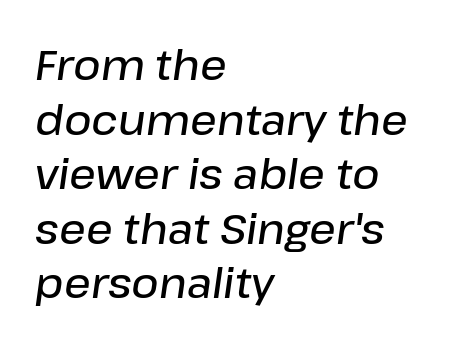
Q: Is the text bold? A: Semi-bold.
Q: Is the text italic (slanted)? A: Yes, it leans right by about 8 degrees.
Q: Is the text underlined? A: No.
Q: How is the paragraph aligned? A: Left-aligned.
Q: Is the spacing between letters normal or unusually wide? A: Normal.
Q: Is the spacing between lines tight, normal or loose? A: Normal.
Q: Width (condensed, normal, or wide)? A: Normal.
Q: Stroke contrast? A: Low.
Q: x-height? A: Medium.
Q: Monospaced? A: No.
